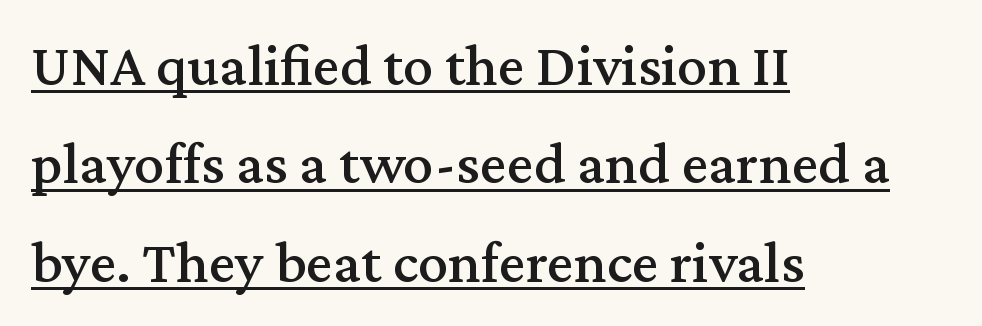
The image shows 60 px serif type, upright; set left-aligned, normal line spacing (1.64x), normal letter spacing, underlined; medium stroke contrast and a medium x-height.
